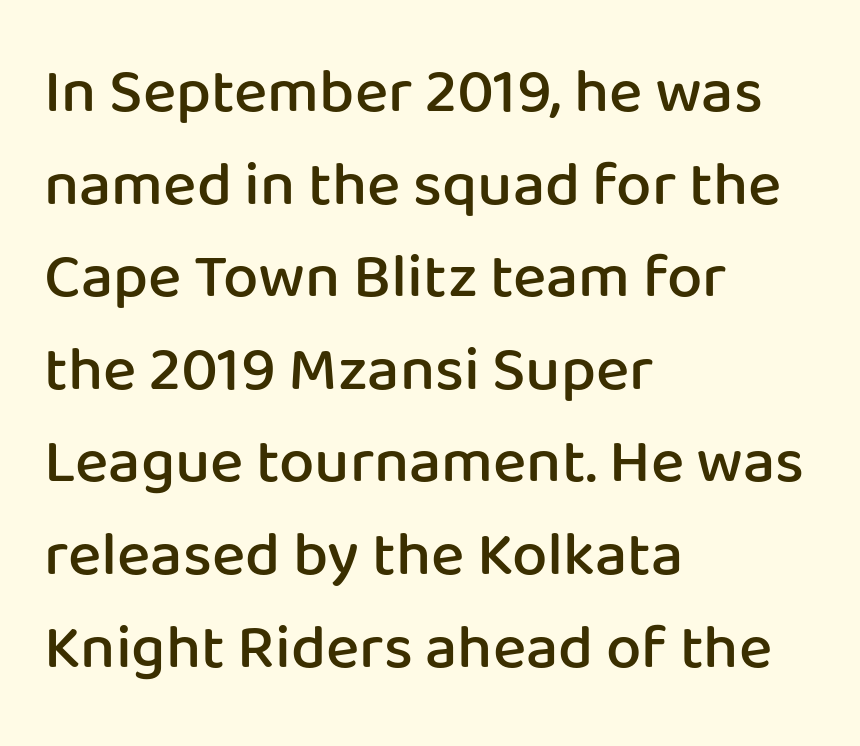
Vertical strokes here are truly vertical. Here the glyphs are tracked normally, forming tight word shapes. Moderately thickened strokes mark this as semibold type. The face used here is proportionally spaced, like ordinary book or web type.
